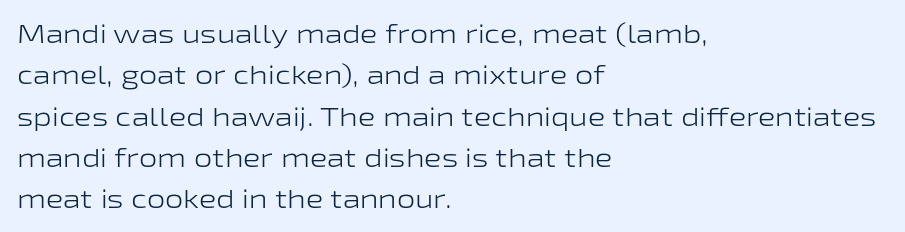
The image shows 26 px text type, upright; set left-aligned, normal line spacing (1.59x), normal letter spacing, not underlined.
